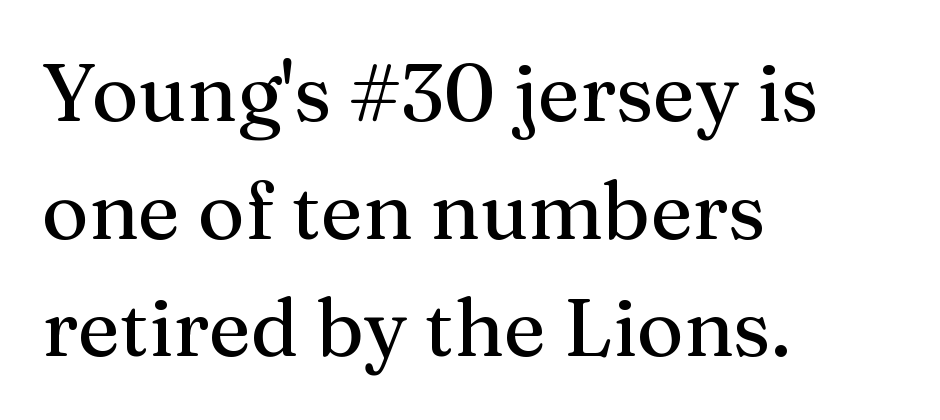
Style check: upright. Small tapered or slab feet sit at the stroke ends, so this counts as serif. Check under the words: just untouched page. The text block is weighted toward the left margin, trailing off unevenly rightward.
